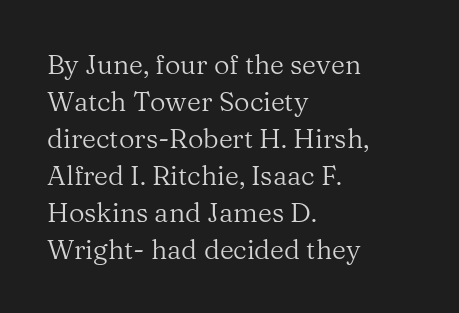
{"italic": "no", "bold": "no", "underline": "no", "align": "left", "line_spacing": "normal", "line_spacing_ratio": 1.37, "letter_spacing": "normal", "letter_spacing_em": 0.0, "glyph_px": 27}
